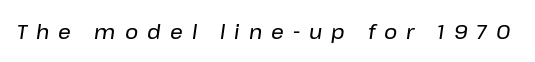
The baseline area is clear. Tracking here is generous; glyphs stand well apart from one another. The typography opts for an oblique posture over an upright one.
